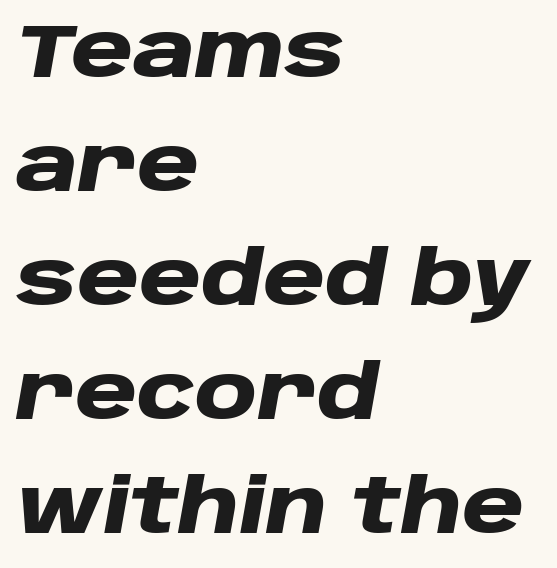
Q: Is the text bold? A: Yes.
Q: Is the text italic (slanted)? A: Yes, it leans right by about 10 degrees.
Q: Is the text underlined? A: No.
Q: How is the paragraph aligned? A: Left-aligned.
Q: Is the spacing between letters normal or unusually wide? A: Normal.
Q: Is the spacing between lines tight, normal or loose? A: Normal.
Q: Width (condensed, normal, or wide)? A: Wide.
Q: Stroke contrast? A: Low.
Q: x-height? A: Large.
Q: Monospaced? A: No.
